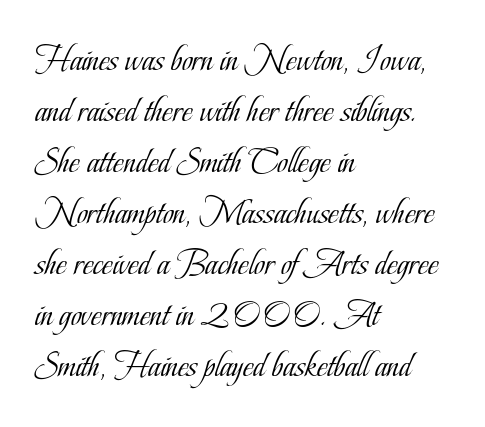
Q: Is the text bold? A: No.
Q: Is the text italic (slanted)? A: Yes.
Q: Is the typeface a serif or a sans-serif typeface? A: Serif.
Q: Is the text underlined? A: No.
Q: How is the paragraph aligned? A: Left-aligned.
Q: Is the spacing between letters normal or unusually wide? A: Normal.
Q: Is the spacing between lines tight, normal or loose? A: Normal.
Q: Width (condensed, normal, or wide)? A: Condensed.
Q: Stroke contrast? A: Low.
Q: x-height? A: Small.
Q: Monospaced? A: No.
